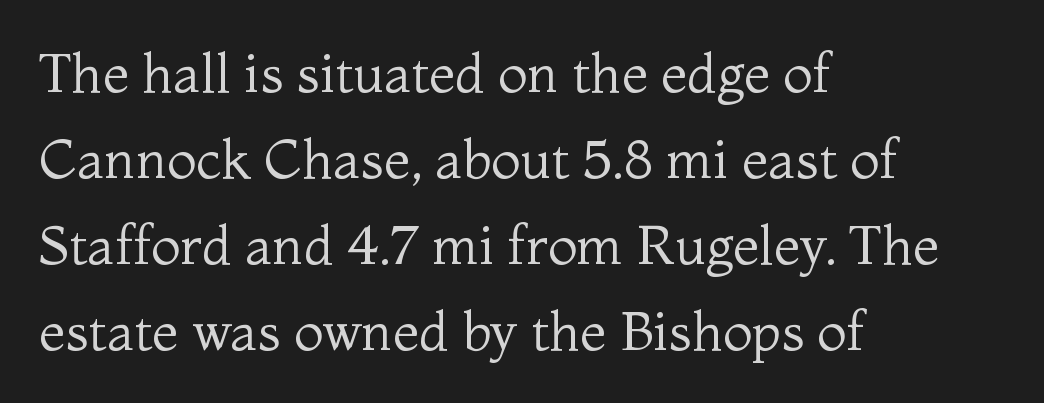
Posture: vertical. The letters look calm and open, with moderate or lighter stems. This rendering employs a face with finishing strokes, i.e., a serif. Letter spacing: default.
